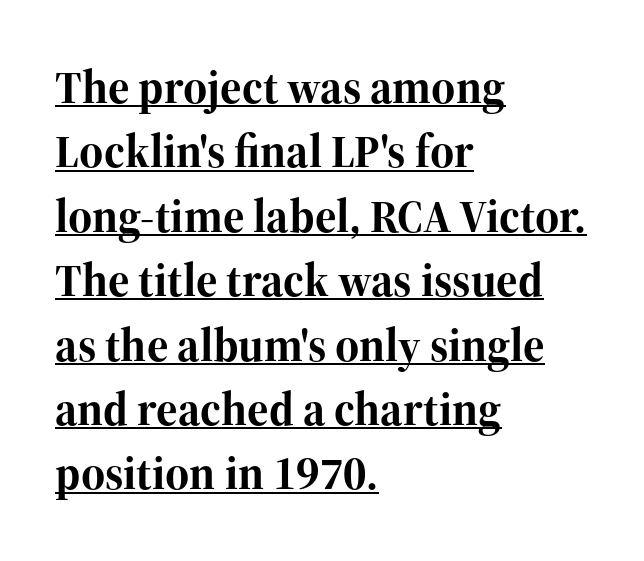
The vertical gap from one line to the next is medium. Notice how a bar underscores the lettering throughout. Note the varied advance widths — an 'i' is clearly narrower than an 'm'. Serifs: yes, visible at the terminals of the letterforms. What weight is shown? A full bold with thick strokes. This sample is left-justified, so line endings fall wherever the words run out.
